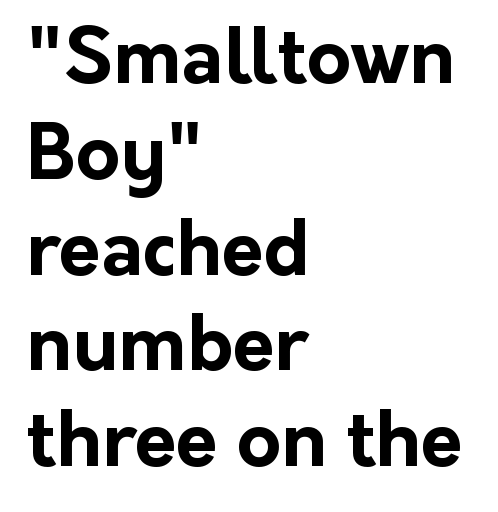
The image shows 76 px bold sans-serif type, upright; set left-aligned, normal line spacing (1.26x), normal letter spacing, not underlined; low stroke contrast and a medium x-height.
